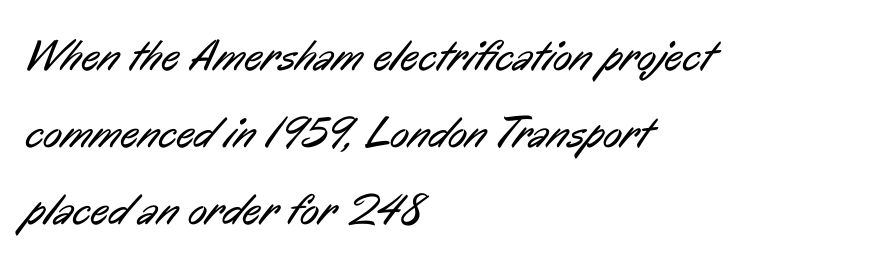
{"serif": "no", "bold": "no", "weight": "regular", "width": "condensed", "stroke_contrast": "low", "x_height": "medium", "monospaced": "no", "underline": "no", "align": "left", "line_spacing_ratio": 1.75, "letter_spacing": "normal", "letter_spacing_em": 0.0, "glyph_px": 44}
